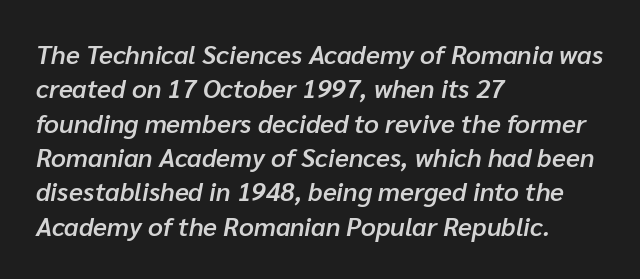
I'd describe the lettering as semibold — firm but not a full bold. The paragraph has a hard left edge and a soft right edge. No word sits above an underline. It's the slanting kind of type.
